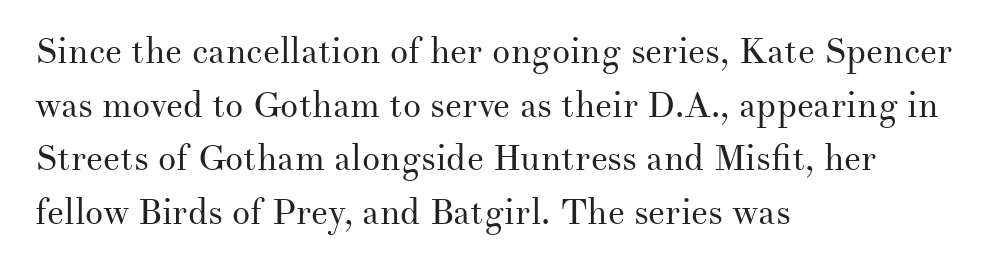
Any mark beneath the type? The region is blank. Note the varied advance widths — an 'i' is clearly narrower than an 'm'. The lines are quadded left. The gaps between neighbouring characters are ordinary and unremarkable. Italic: no, the glyphs are upright roman.
